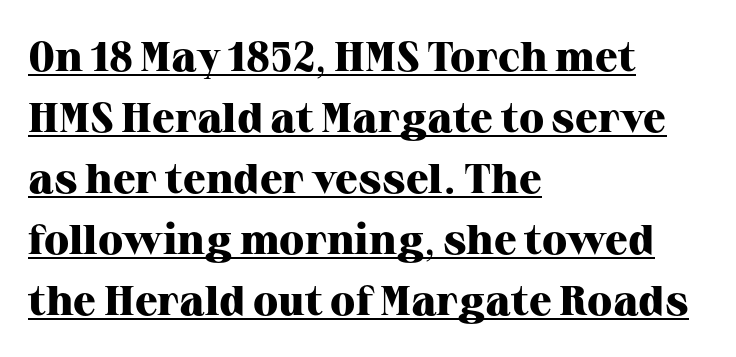
{"serif": "yes", "italic": "no", "bold": "yes", "weight": "heavy", "width": "normal", "stroke_contrast": "high", "x_height": "medium", "monospaced": "no", "underline": "yes", "align": "left", "line_spacing": "normal", "line_spacing_ratio": 1.45, "letter_spacing": "normal", "letter_spacing_em": 0.0, "glyph_px": 42}
